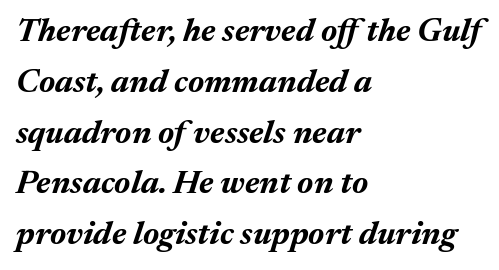
Q: Is the text bold? A: Yes.
Q: Is the text italic (slanted)? A: Yes, it leans right by about 17 degrees.
Q: Is the text underlined? A: No.
Q: How is the paragraph aligned? A: Left-aligned.
Q: Is the spacing between letters normal or unusually wide? A: Normal.
Q: Is the spacing between lines tight, normal or loose? A: Normal.
Q: Width (condensed, normal, or wide)? A: Normal.
Q: Stroke contrast? A: Medium.
Q: x-height? A: Medium.
Q: Monospaced? A: No.
